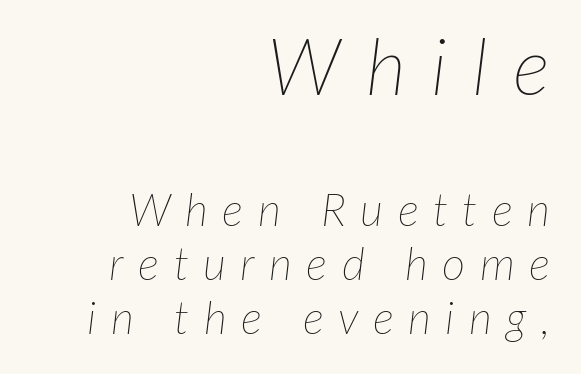
{"italic": "yes", "lean": "right", "slant_degrees": 7, "bold": "no", "weight": "thin", "width": "normal", "stroke_contrast": "low", "x_height": "medium", "monospaced": "no", "underline": "no", "align": "right", "line_spacing_ratio": 1.2, "letter_spacing": "wide", "letter_spacing_em": 0.32, "larger_block": "first", "size_ratio": 1.76, "glyph_px": 79}
